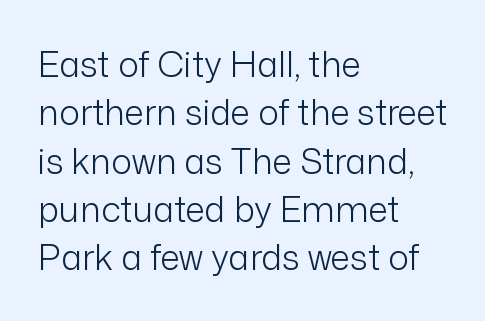
The image shows 35 px light sans-serif type, upright; set left-aligned, normal line spacing (1.38x), normal letter spacing, not underlined; low stroke contrast and a medium x-height.
